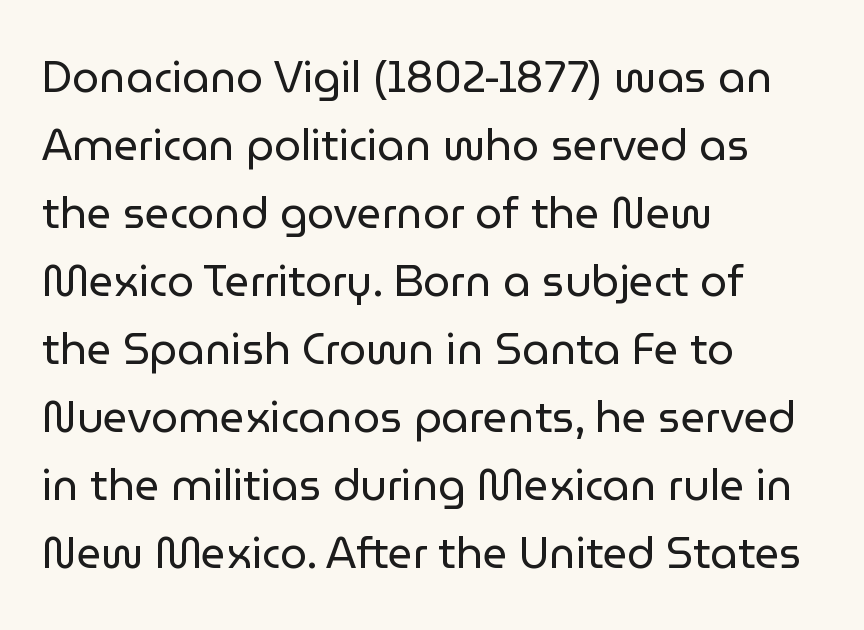
{"serif": "no", "italic": "no", "bold": "no", "weight": "regular", "width": "normal", "stroke_contrast": "low", "x_height": "medium", "monospaced": "no", "underline": "no", "align": "left", "line_spacing": "normal", "line_spacing_ratio": 1.58, "letter_spacing": "normal", "letter_spacing_em": 0.0, "glyph_px": 43}
